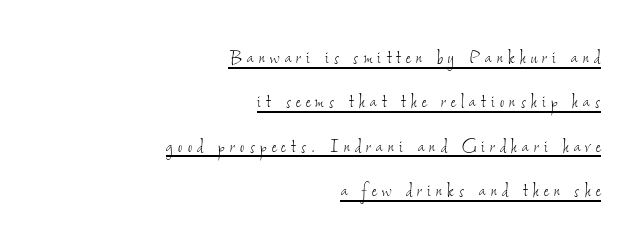
Q: Is the text bold? A: No.
Q: Is the text underlined? A: Yes.
Q: How is the paragraph aligned? A: Right-aligned.
Q: Is the spacing between letters normal or unusually wide? A: Unusually wide.
Q: Is the spacing between lines tight, normal or loose? A: Loose.
